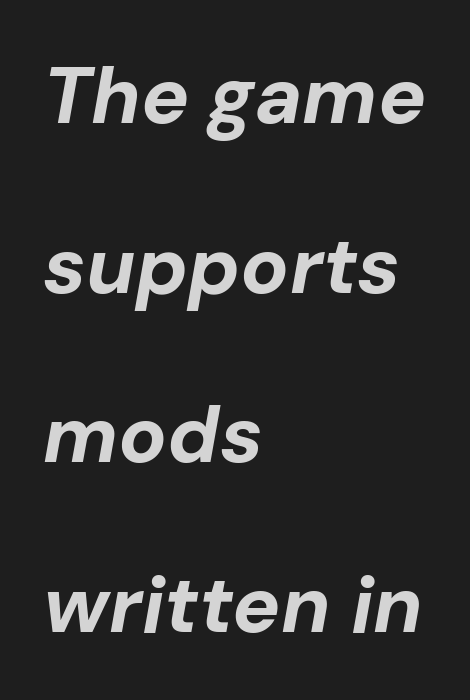
Notice how thick the strokes are: this is what a full bold looks like. Only glyphs here, with clear space below each row. This sample has the flowing, uneven cadence of proportional lettering. Interline gaps are noticeably wide in this sample. The rendering keeps characters at their native spacing.
